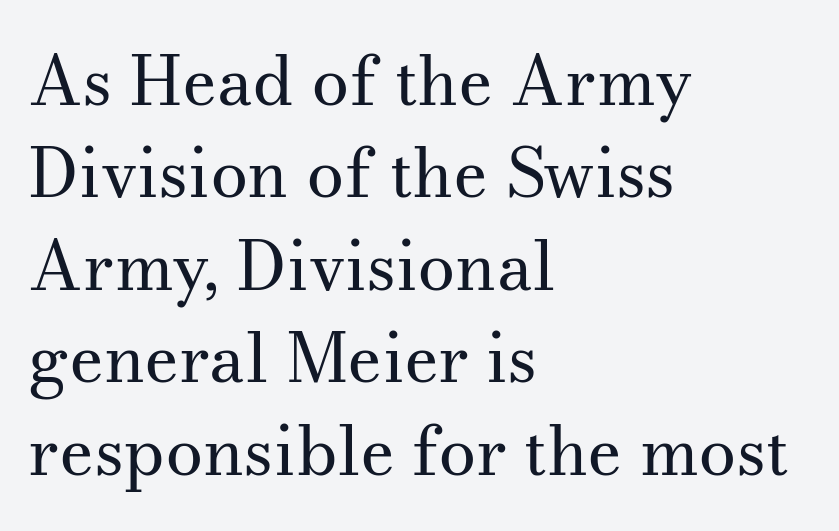
These lines were composed using upright roman letters. The face looks like a standard text weight, possibly lighter. Students, observe: this is what conventionally led text looks like. Line starts are locked; line ends wander.
